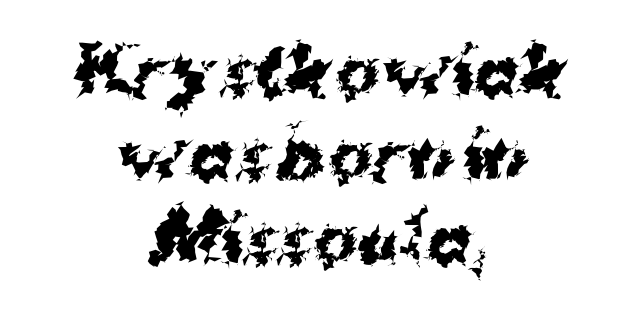
The letters sit at their default tracking, neither squeezed nor spread. Strong, thick strokes mark this as bold type. Clear beneath every line of the passage. Line starts and ends both wander, symmetrically.
